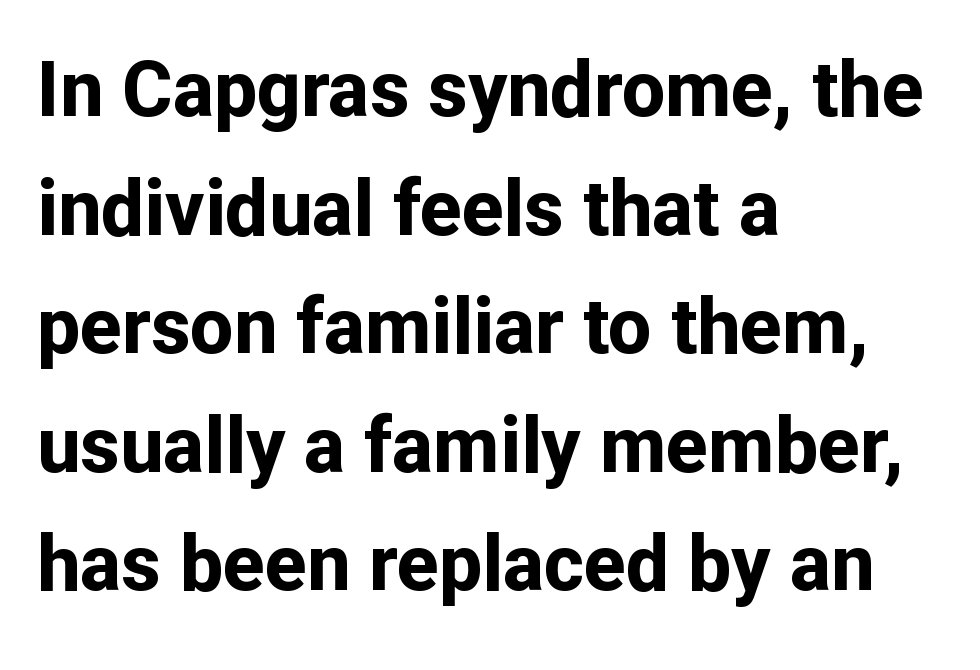
The face used here is proportionally spaced, like ordinary book or web type. The rag falls on the right side of this text block. Every stem runs plumb, perpendicular to the baseline. Beneath every word, the page is bare. Strokes here are thick enough to call this a true bold.
